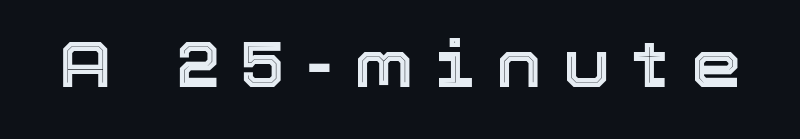
Q: Is the text italic (slanted)? A: No, it is upright.
Q: Is the text underlined? A: No.
Q: Is the spacing between letters normal or unusually wide? A: Unusually wide.
Q: Width (condensed, normal, or wide)? A: Normal.
Q: x-height? A: Medium.
Q: Monospaced? A: No.
